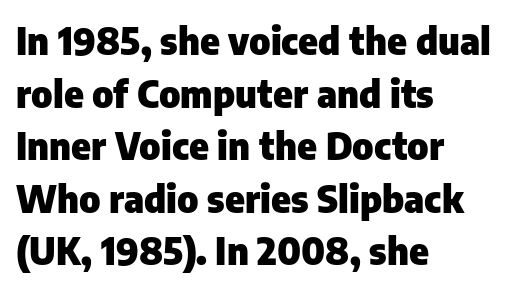
The image shows 37 px heavy sans-serif type, upright; set left-aligned, normal line spacing (1.42x), normal letter spacing, not underlined; low stroke contrast and a medium x-height.
